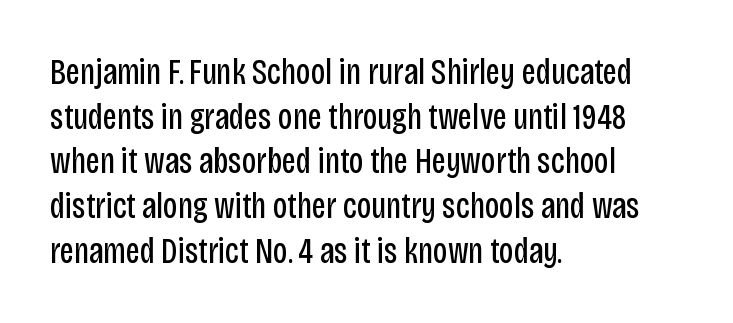
Q: Is the text bold? A: No.
Q: Is the text italic (slanted)? A: No, it is upright.
Q: Is the typeface a serif or a sans-serif typeface? A: Sans-serif.
Q: Is the text underlined? A: No.
Q: How is the paragraph aligned? A: Left-aligned.
Q: Is the spacing between letters normal or unusually wide? A: Normal.
Q: Width (condensed, normal, or wide)? A: Condensed.
Q: Stroke contrast? A: Low.
Q: x-height? A: Large.
Q: Monospaced? A: No.
